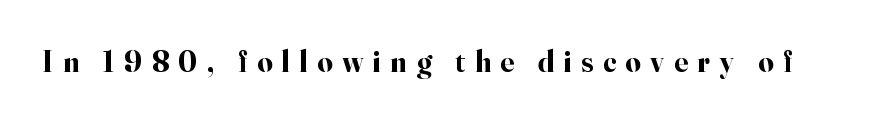
{"serif": "yes", "italic": "no", "bold": "yes", "weight": "bold", "width": "normal", "stroke_contrast": "high", "x_height": "small", "monospaced": "no", "underline": "no", "letter_spacing": "wide", "letter_spacing_em": 0.32, "glyph_px": 30}
